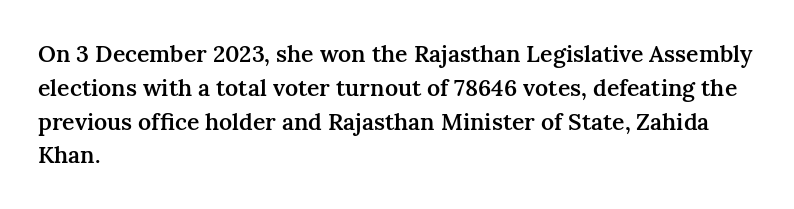
Q: Is the text bold? A: Semi-bold.
Q: Is the text italic (slanted)? A: No, it is upright.
Q: Is the text underlined? A: No.
Q: How is the paragraph aligned? A: Left-aligned.
Q: Is the spacing between letters normal or unusually wide? A: Normal.
Q: Is the spacing between lines tight, normal or loose? A: Normal.
